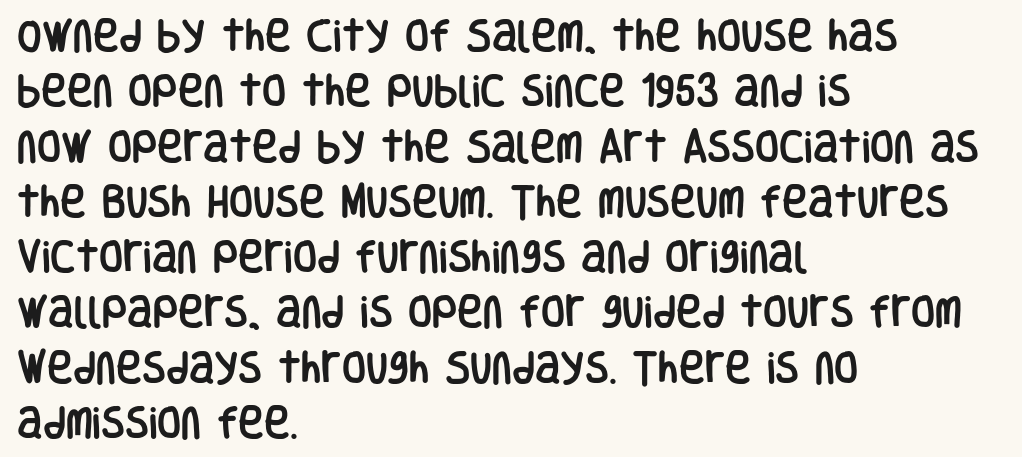
The designer went with a sans here, leaving each stem footless. The typography opts for an upright posture over an oblique one. If you measured baseline to baseline, you'd find a middling distance. Proportional: the letters do not fall into vertical columns.
